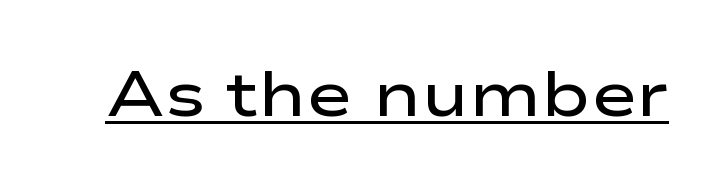
Q: Is the text bold? A: Semi-bold.
Q: Is the text italic (slanted)? A: No, it is upright.
Q: Is the typeface a serif or a sans-serif typeface? A: Sans-serif.
Q: Is the text underlined? A: Yes.
Q: Is the spacing between letters normal or unusually wide? A: Normal.
Q: Width (condensed, normal, or wide)? A: Wide.
Q: Stroke contrast? A: Low.
Q: x-height? A: Medium.
Q: Monospaced? A: No.
